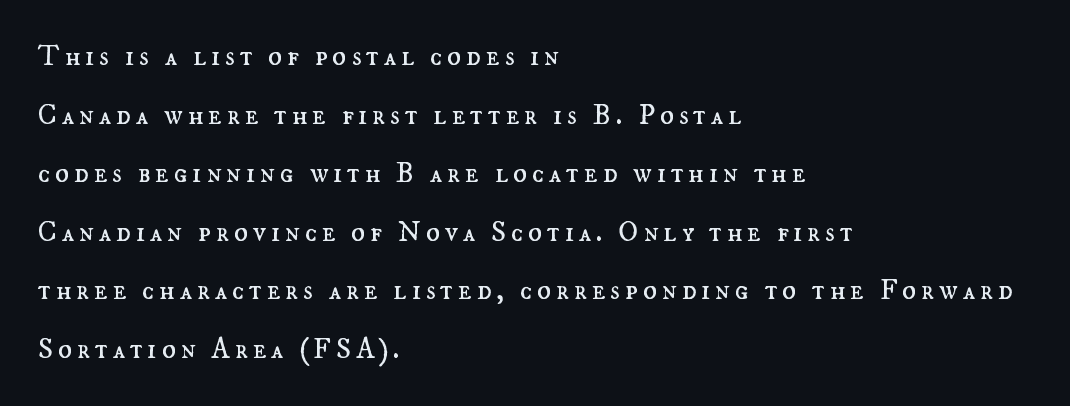
The setting favours the left margin, as ordinary paragraphs usually do. Underline: absent. Stems and bowls with no extra thickness — not bold. You could not count columns in this text — the font is proportionally spaced. The passage shown stacks its lines with a broad gap.
